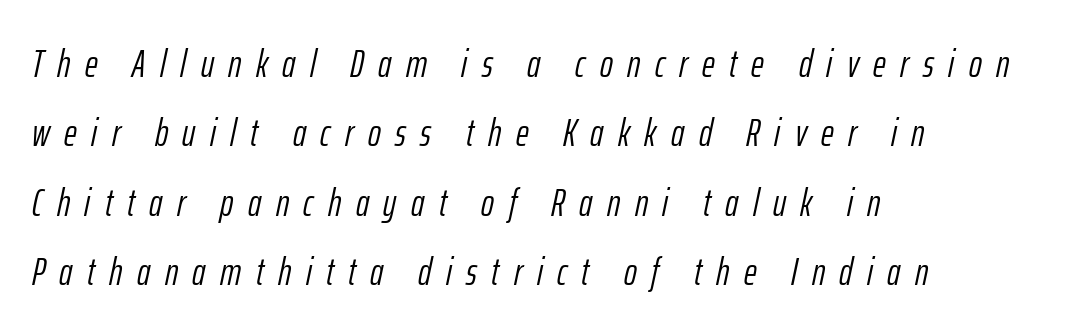
Reading down the block, your eye returns to a fixed left position each line. A typesetter would mark this as italic. Words appear elongated and porous because spacing is wide. Looks like regular typesetting: each glyph gets only the width it needs. The letters look calm and open, with moderate or lighter stems. The space directly below the letters is spotless.
